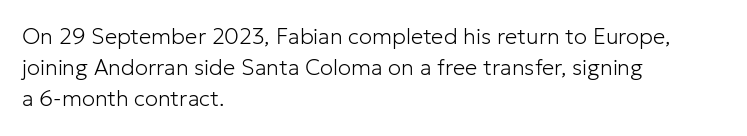
Q: Is the text bold? A: No.
Q: Is the text italic (slanted)? A: No, it is upright.
Q: Is the text underlined? A: No.
Q: How is the paragraph aligned? A: Left-aligned.
Q: Is the spacing between letters normal or unusually wide? A: Normal.
Q: Is the spacing between lines tight, normal or loose? A: Normal.
